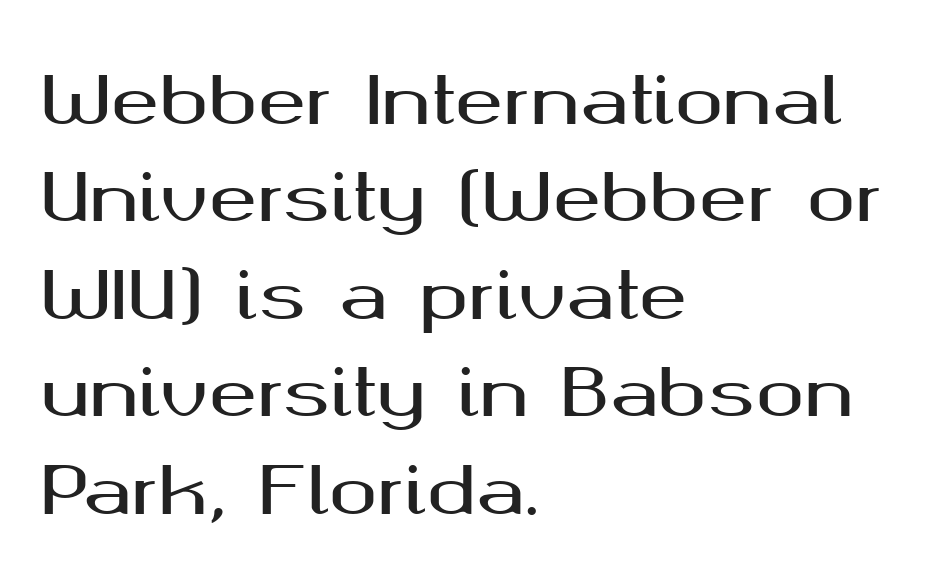
The image shows 65 px wide sans-serif type, upright; set left-aligned, normal line spacing (1.5x), normal letter spacing, not underlined; medium stroke contrast and a medium x-height.
